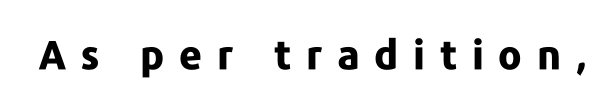
The sample has been set heavy, in full bold. The horizontal fit of the characters is loose and conspicuously gappy. Bare-footed words on every line. Nope, no serifs anywhere on these letters.
